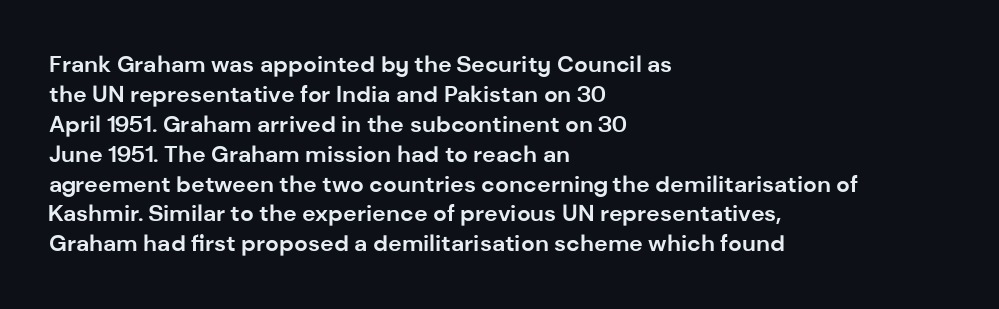
The image shows 23 px bold type, upright; set left-aligned, normal line spacing (1.3x), normal letter spacing, not underlined.
